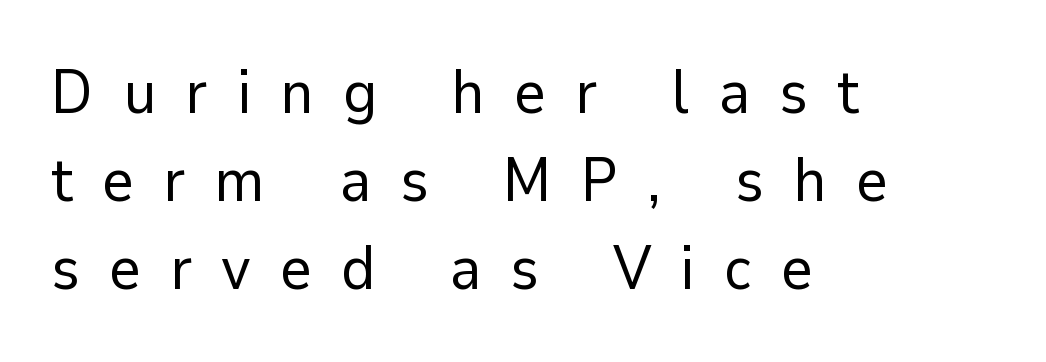
{"serif": "no", "italic": "no", "bold": "no", "weight": "regular", "width": "normal", "stroke_contrast": "low", "x_height": "medium", "monospaced": "no", "underline": "no", "align": "left", "line_spacing": "normal", "line_spacing_ratio": 1.44, "letter_spacing": "wide", "letter_spacing_em": 0.48, "glyph_px": 61}
